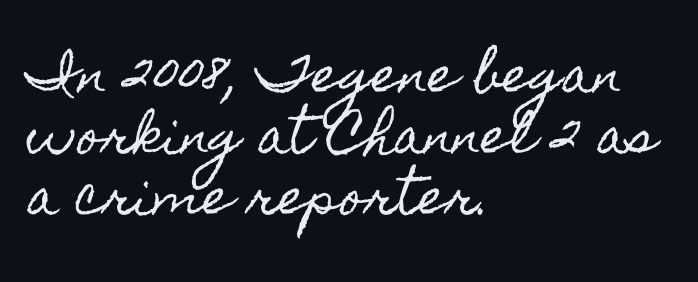
Evenly set lines give the paragraph a standard silhouette. These lines stack with their left ends in a neat column. These lines are rendered in a variable-pitch font. Type without underlining. Glyph-to-glyph distance matches everyday printed text.
